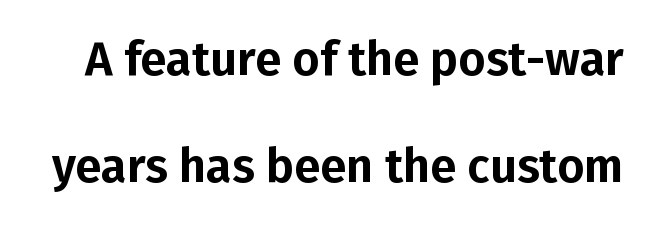
Words appear dense and cohesive because spacing is normal. If you measured baseline to baseline, you'd find a long distance. The letters stand upright; this is a roman face. The glyphs in this specimen are sans serif. Glance below the letters and you will spot only blank space. Spacing verdict: proportional, widths tailored to each character.
